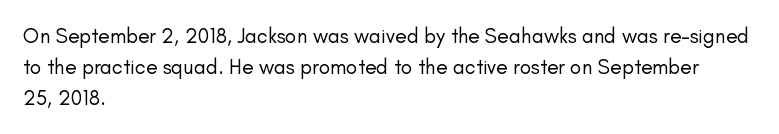
The image shows 21 px text type, upright; set left-aligned, normal line spacing (1.47x), normal letter spacing, not underlined.
